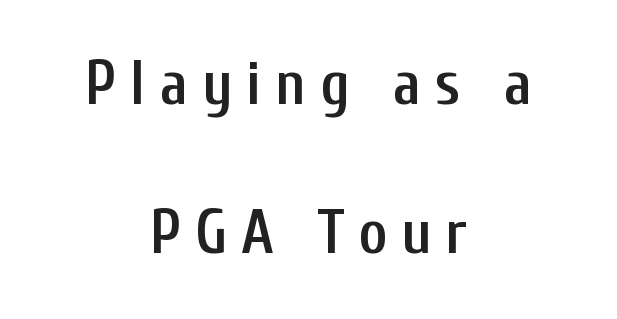
The image shows 62 px semibold, condensed sans-serif type, upright; set centered, loose line spacing (2.41x), unusually wide letter spacing (+0.22 em), not underlined; low stroke contrast and a medium x-height.
